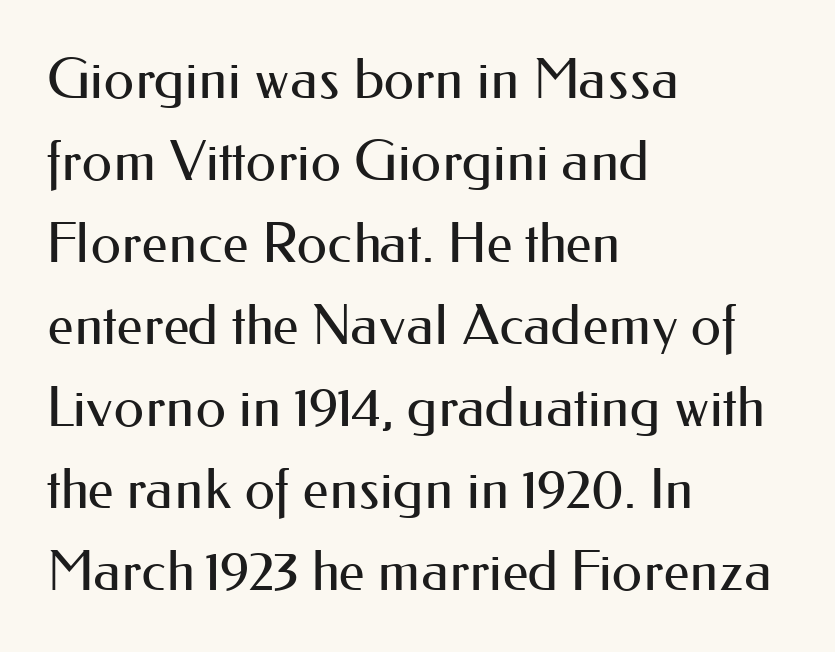
Q: Is the text bold? A: No.
Q: Is the text italic (slanted)? A: No, it is upright.
Q: Is the typeface a serif or a sans-serif typeface? A: Sans-serif.
Q: Is the text underlined? A: No.
Q: How is the paragraph aligned? A: Left-aligned.
Q: Is the spacing between letters normal or unusually wide? A: Normal.
Q: Is the spacing between lines tight, normal or loose? A: Normal.
Q: Width (condensed, normal, or wide)? A: Normal.
Q: Stroke contrast? A: Medium.
Q: x-height? A: Small.
Q: Monospaced? A: No.
